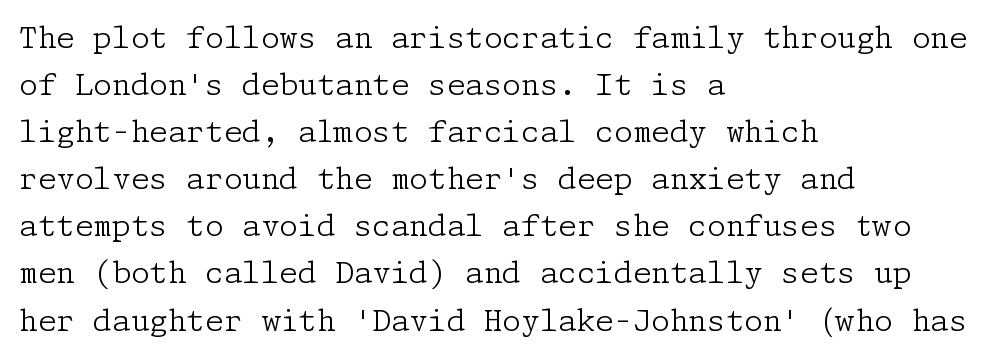
Letter spacing: default. Each letter's strokes conclude with small projecting serifs. The ragged edge is on the right, which tells us the setting is flush left. Heft: none added — not bold.
